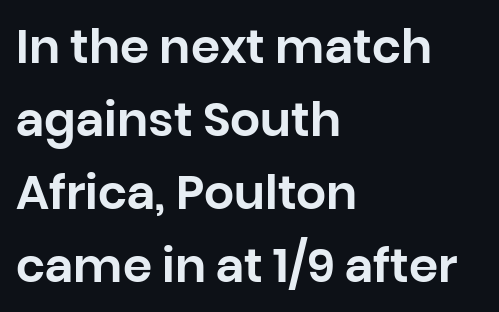
The image shows 47 px sans-serif type, upright; set left-aligned, normal line spacing (1.55x), normal letter spacing, not underlined; low stroke contrast and a large x-height.
